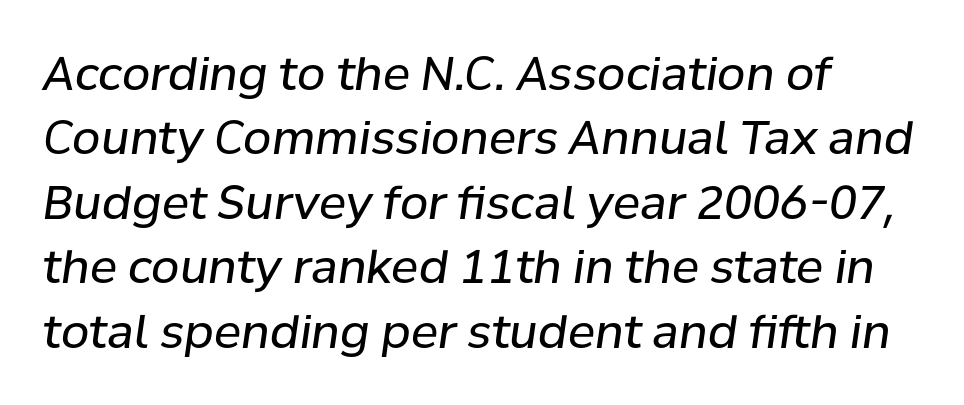
The whole block is typeset with a tilt. Visually the block forms a straight wall on the left and a jagged coastline on the right. The horizontal fit of the characters is conventional and even. These lines sit exactly where default settings would place them. Do the characters align in a grid? No, the font is proportional.
